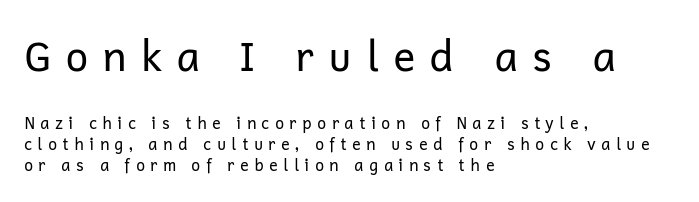
{"serif": "no", "italic": "no", "bold": "no", "weight": "regular", "width": "normal", "stroke_contrast": "low", "x_height": "medium", "monospaced": "no", "underline": "no", "align": "left", "line_spacing": "normal", "line_spacing_ratio": 1.32, "letter_spacing": "wide", "letter_spacing_em": 0.32, "larger_block": "first", "size_ratio": 2.56, "glyph_px": 41}
